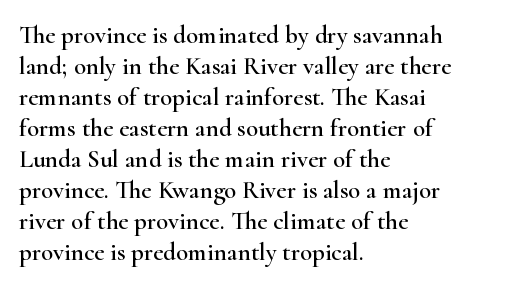
The image shows 25 px text type, upright; set left-aligned, line spacing 1.24x, normal letter spacing, not underlined.
